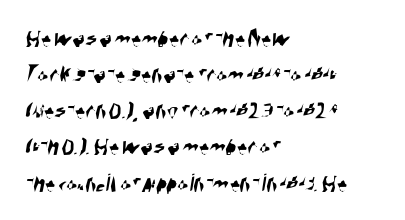
The image shows 26 px text type; set left-aligned, normal line spacing (1.39x), normal letter spacing, not underlined.
